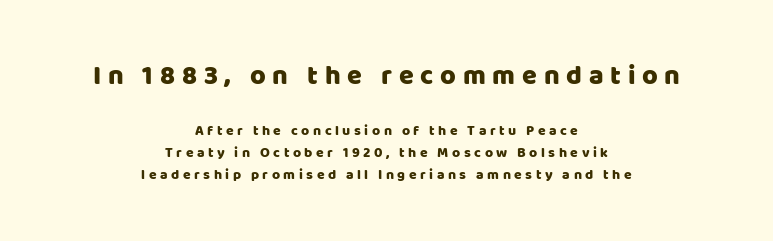
The image shows 27 px text type, upright; set centered, normal line spacing (1.59x), unusually wide letter spacing (+0.25 em), not underlined; the first (top) block is 1.93x larger.
